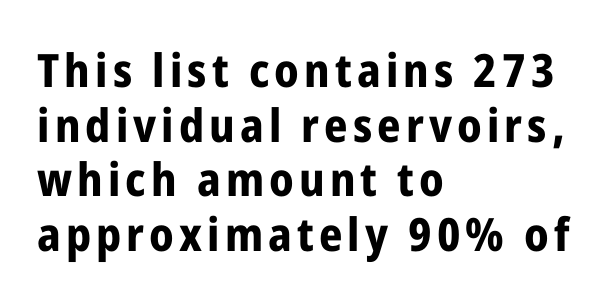
The image shows 46 px bold, condensed sans-serif type, upright; set left-aligned, line spacing 1.19x, not underlined; low stroke contrast and a medium x-height.
